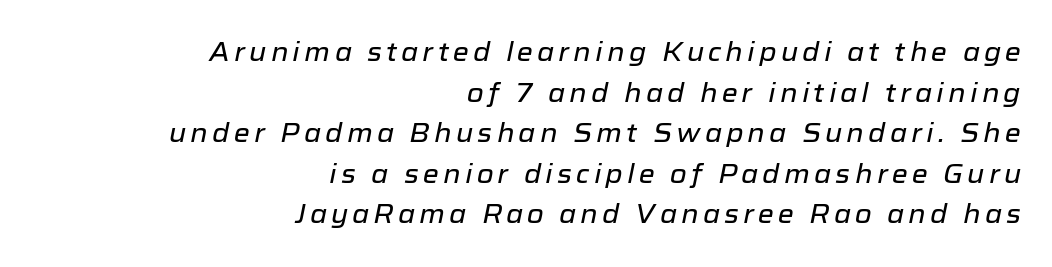
Q: Is the text italic (slanted)? A: Yes, it leans right by about 12 degrees.
Q: Is the text underlined? A: No.
Q: How is the paragraph aligned? A: Right-aligned.
Q: Is the spacing between lines tight, normal or loose? A: Normal.
